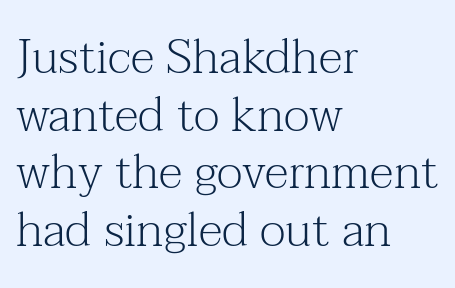
{"serif": "yes", "italic": "no", "bold": "no", "weight": "light", "width": "normal", "stroke_contrast": "medium", "x_height": "medium", "monospaced": "no", "underline": "no", "align": "left", "line_spacing_ratio": 1.2, "letter_spacing": "normal", "letter_spacing_em": 0.0, "glyph_px": 48}
